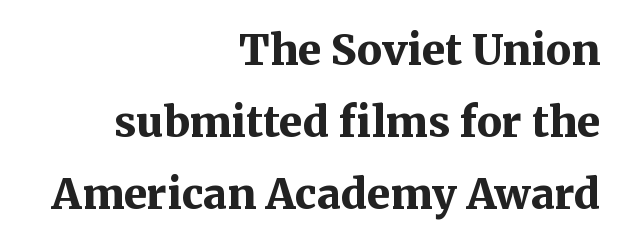
Anything drawn beneath the words? Only blank space. Plenty of ink on the page — the face is bold. The horizontal fit of the characters is conventional and even. Alignment: flush right.
